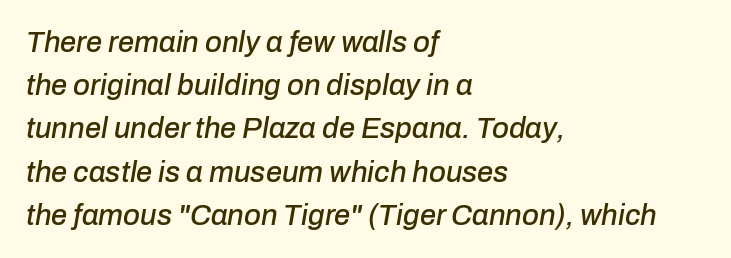
The image shows 29 px text type, italic (leaning right); set left-aligned, normal line spacing (1.49x), normal letter spacing, not underlined; low stroke contrast and a medium x-height.
